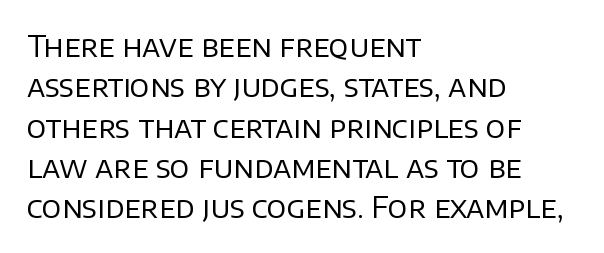
Q: Is the text bold? A: No.
Q: Is the text italic (slanted)? A: No, it is upright.
Q: Is the typeface a serif or a sans-serif typeface? A: Sans-serif.
Q: Is the text underlined? A: No.
Q: How is the paragraph aligned? A: Left-aligned.
Q: Is the spacing between letters normal or unusually wide? A: Normal.
Q: Is the spacing between lines tight, normal or loose? A: Normal.
Q: Width (condensed, normal, or wide)? A: Normal.
Q: Stroke contrast? A: Low.
Q: x-height? A: Large.
Q: Monospaced? A: No.
